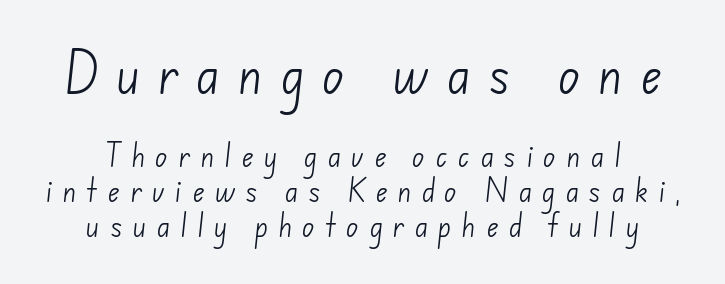
No letter is thick-stroked: the sample isn't bold. Between these two stacked blocks, the higher one wins on size. Students, observe: this is what conventionally led text looks like. The string is rendered with underlining switched off. What stands out about the letter spacing? Its width — letters are far apart.
